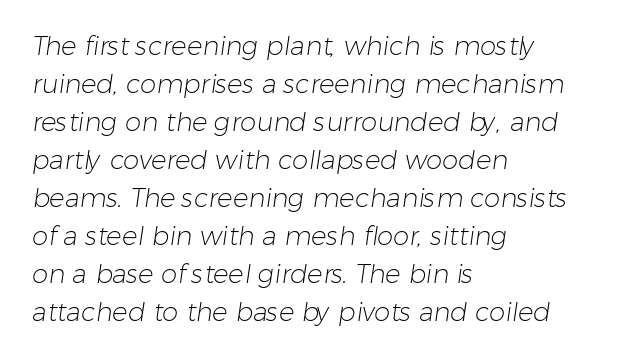
Q: Is the text bold? A: No.
Q: Is the text underlined? A: No.
Q: How is the paragraph aligned? A: Left-aligned.
Q: Is the spacing between letters normal or unusually wide? A: Normal.
Q: Is the spacing between lines tight, normal or loose? A: Normal.
